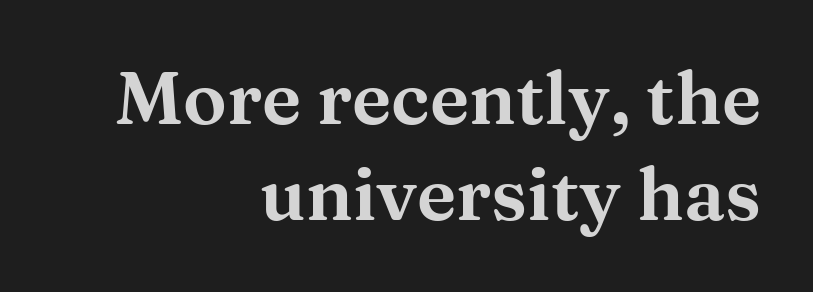
The image shows 73 px wide serif type, upright; set right-aligned, normal line spacing (1.32x), normal letter spacing, not underlined; medium stroke contrast and a medium x-height.
